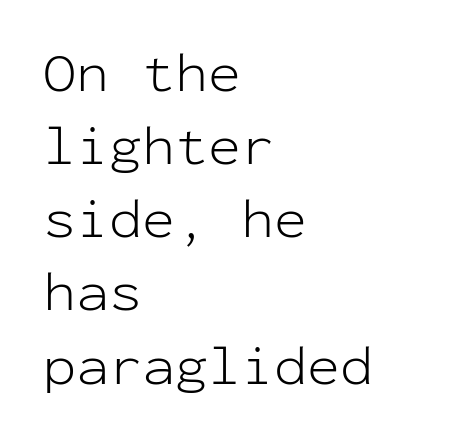
The image shows 55 px light sans-serif type, upright, monospaced; set left-aligned, normal line spacing (1.33x), normal letter spacing, not underlined; low stroke contrast and a medium x-height.
